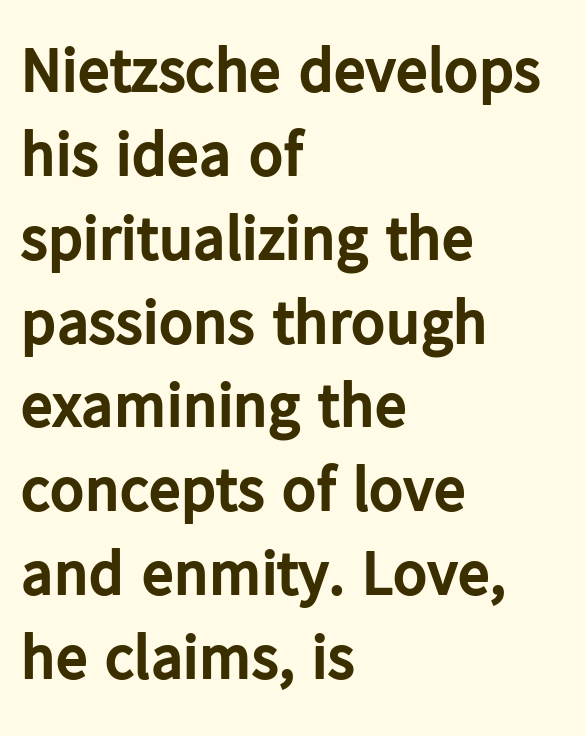
A roman cut, with each character standing at attention. Each letter keeps its own natural width here, so spacing adapts to shape. The glyphs are unaccompanied by any horizontal stroke below them. In terms of letterform style, serifs are entirely absent. Weight: bold.
